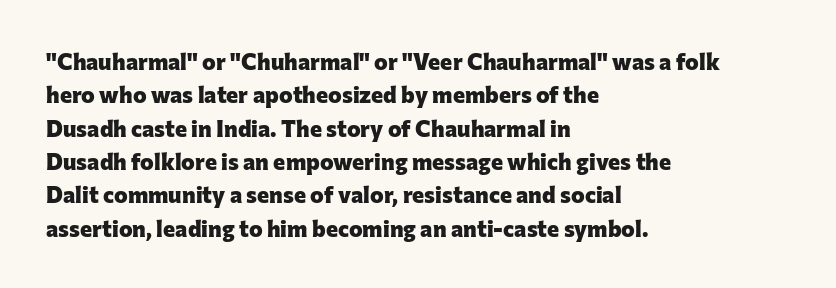
Every letter is thick-stroked: bold, no question. The space directly below the letters is spotless. How would I describe the line gaps? Plain and ordinary. A classic flush-left, rag-right setting is used for this passage. The specimen reads as upright at a glance.
